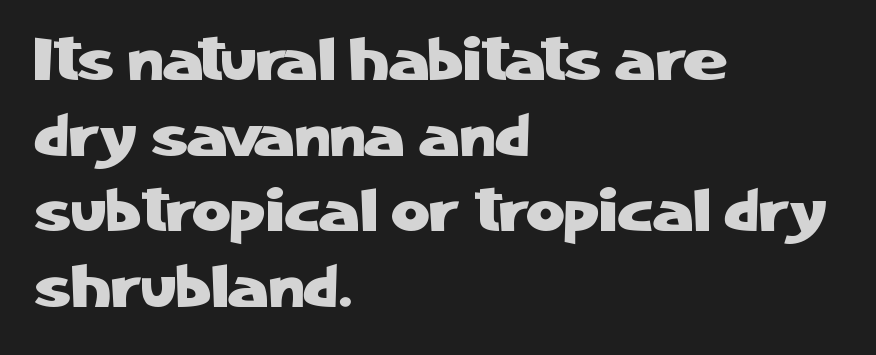
Lines of text with bare space underneath. Spacing between characters is what you'd get straight out of the box. Evenly set lines give the paragraph a standard silhouette. Character widths vary here, with narrow letters taking less room than wide ones. The glyphs in this specimen are sans serif.
